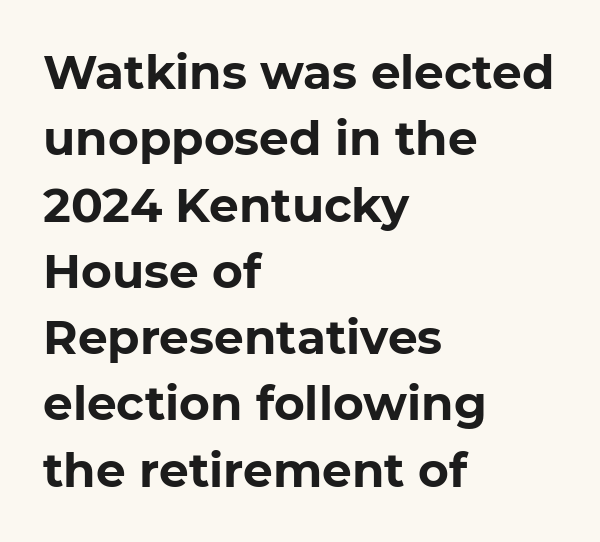
The image shows 47 px bold sans-serif type; set left-aligned, normal line spacing (1.41x), normal letter spacing, not underlined; low stroke contrast and a medium x-height.
